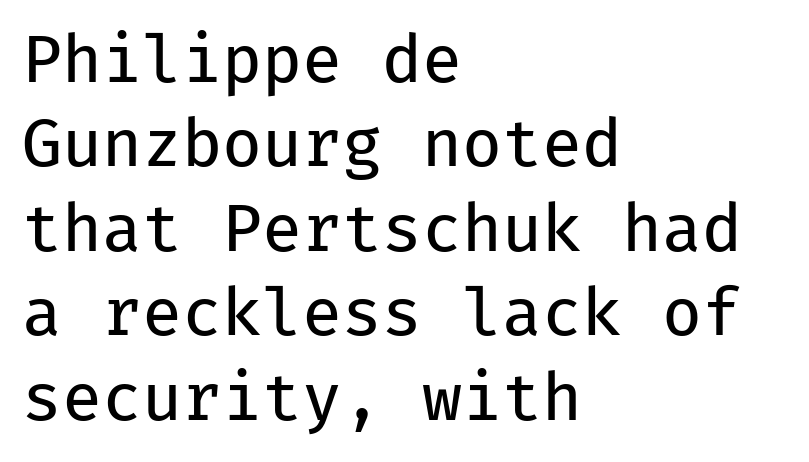
{"serif": "no", "italic": "no", "bold": "no", "weight": "regular", "width": "normal", "stroke_contrast": "low", "x_height": "medium", "monospaced": "yes", "underline": "no", "align": "left", "line_spacing": "normal", "line_spacing_ratio": 1.3, "letter_spacing": "normal", "letter_spacing_em": 0.0, "glyph_px": 65}
